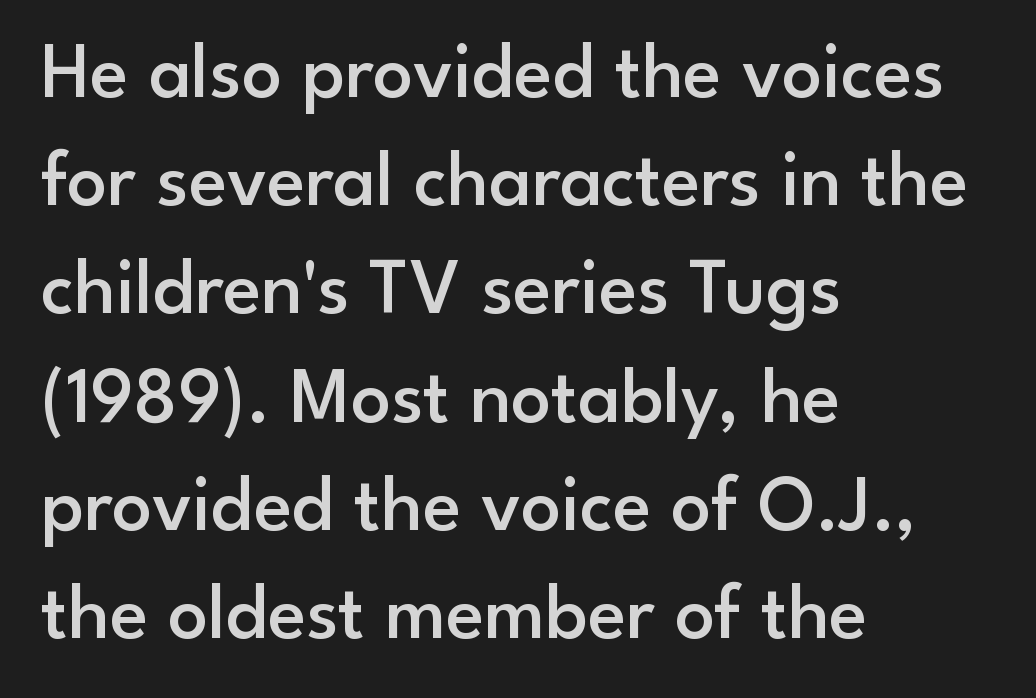
The image shows 79 px semibold sans-serif type, upright; set left-aligned, normal line spacing (1.37x), normal letter spacing, not underlined; low stroke contrast and a small x-height.
